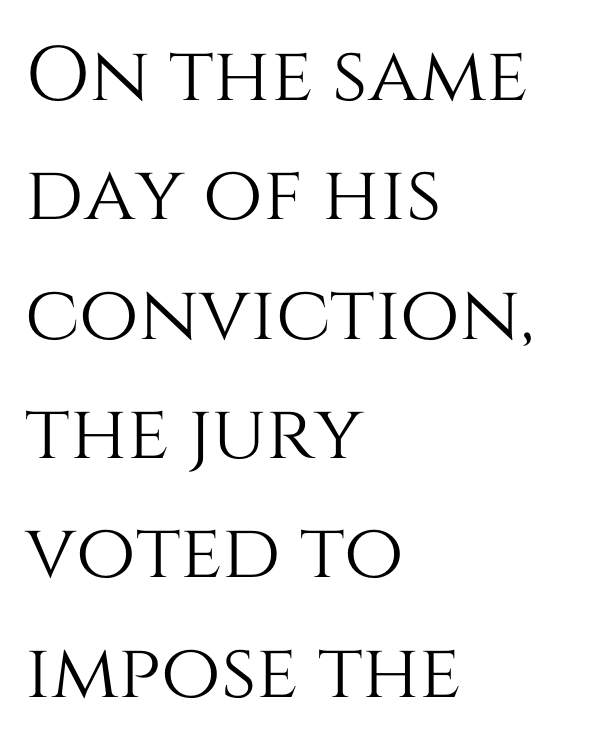
{"italic": "no", "width": "normal", "stroke_contrast": "medium", "x_height": "large", "monospaced": "no", "underline": "no", "align": "left", "line_spacing": "normal", "line_spacing_ratio": 1.55, "letter_spacing": "normal", "letter_spacing_em": 0.0, "glyph_px": 77}
